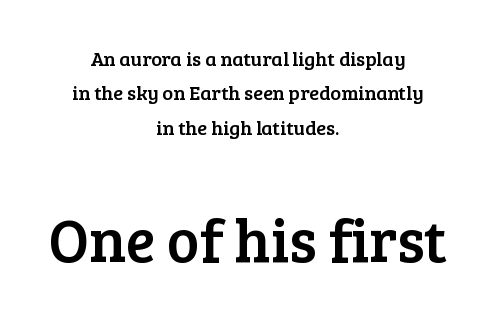
Q: Is the text italic (slanted)? A: No, it is upright.
Q: Is the typeface a serif or a sans-serif typeface? A: Serif.
Q: Is the text underlined? A: No.
Q: How is the paragraph aligned? A: Centered.
Q: Is the spacing between letters normal or unusually wide? A: Normal.
Q: Which block of text is set in a larger size, the first (top) or the second (bottom)? A: The second (bottom) one.
Q: Width (condensed, normal, or wide)? A: Normal.
Q: Stroke contrast? A: Low.
Q: x-height? A: Medium.
Q: Monospaced? A: No.
